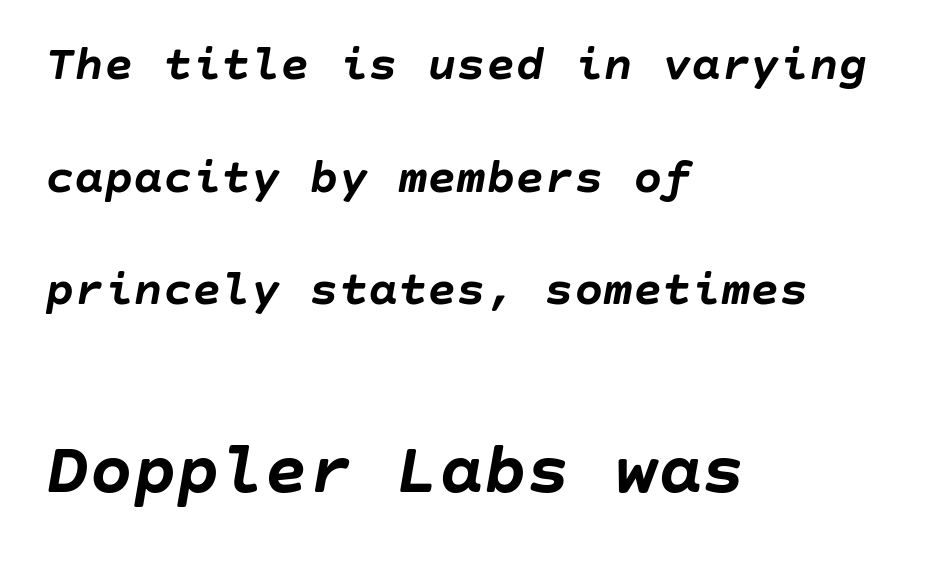
{"italic": "yes", "lean": "right", "slant_degrees": 10, "bold": "yes", "weight": "semibold", "width": "normal", "stroke_contrast": "low", "x_height": "large", "underline": "no", "align": "left", "line_spacing": "loose", "line_spacing_ratio": 2.3, "letter_spacing": "normal", "letter_spacing_em": 0.0, "larger_block": "second", "size_ratio": 1.49, "glyph_px": 73}
